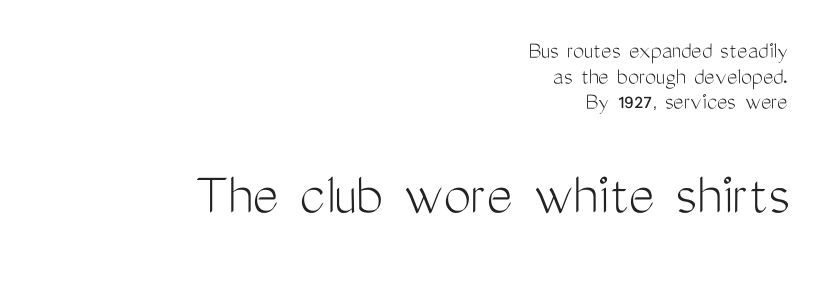
Q: Is the text bold? A: No.
Q: Is the text italic (slanted)? A: No, it is upright.
Q: Is the typeface a serif or a sans-serif typeface? A: Sans-serif.
Q: Is the text underlined? A: No.
Q: How is the paragraph aligned? A: Right-aligned.
Q: Is the spacing between letters normal or unusually wide? A: Normal.
Q: Is the spacing between lines tight, normal or loose? A: Tight.
Q: Which block of text is set in a larger size, the first (top) or the second (bottom)? A: The second (bottom) one.
Q: Width (condensed, normal, or wide)? A: Condensed.
Q: Stroke contrast? A: Medium.
Q: x-height? A: Medium.
Q: Monospaced? A: No.
